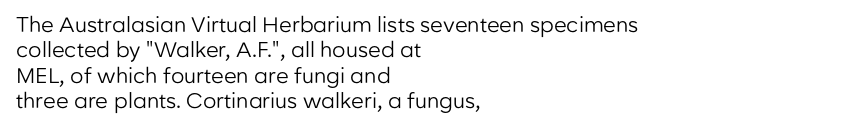
Q: Is the text bold? A: No.
Q: Is the text italic (slanted)? A: No, it is upright.
Q: Is the text underlined? A: No.
Q: How is the paragraph aligned? A: Left-aligned.
Q: Is the spacing between letters normal or unusually wide? A: Normal.
